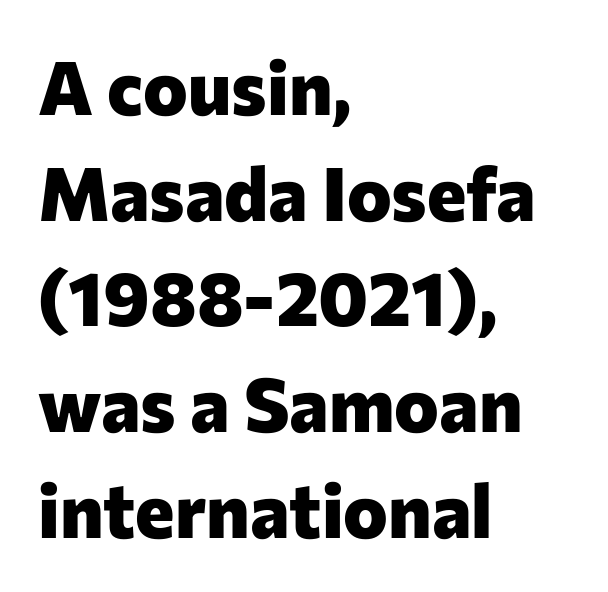
Q: Is the text bold? A: Yes.
Q: Is the text italic (slanted)? A: No, it is upright.
Q: Is the typeface a serif or a sans-serif typeface? A: Sans-serif.
Q: Is the text underlined? A: No.
Q: How is the paragraph aligned? A: Left-aligned.
Q: Is the spacing between letters normal or unusually wide? A: Normal.
Q: Is the spacing between lines tight, normal or loose? A: Normal.
Q: Width (condensed, normal, or wide)? A: Normal.
Q: Stroke contrast? A: Low.
Q: x-height? A: Medium.
Q: Monospaced? A: No.
